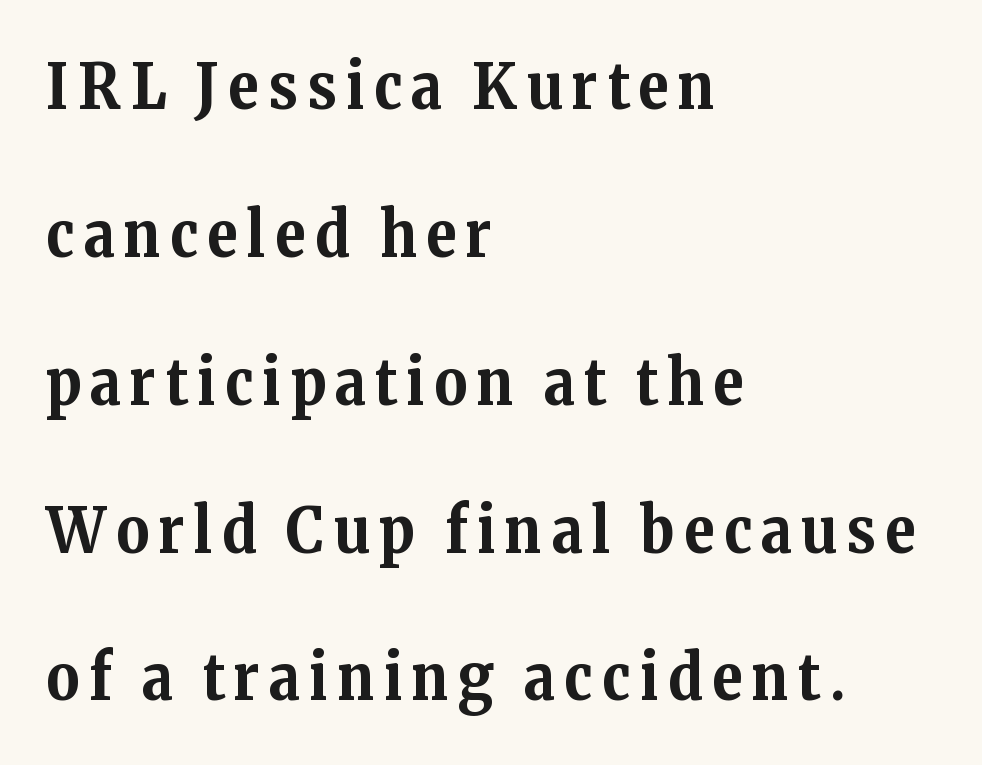
The image shows 64 px bold serif type, upright; set left-aligned, loose line spacing (2.31x), not underlined; medium stroke contrast and a medium x-height.
